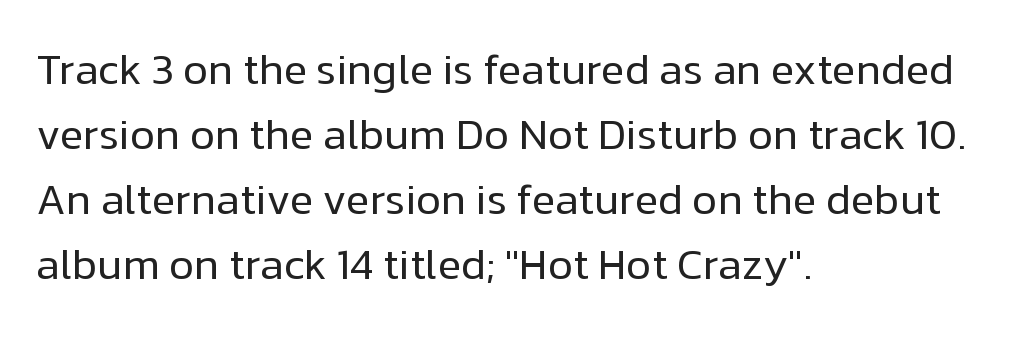
Q: Is the text bold? A: No.
Q: Is the text italic (slanted)? A: No, it is upright.
Q: Is the typeface a serif or a sans-serif typeface? A: Sans-serif.
Q: Is the text underlined? A: No.
Q: How is the paragraph aligned? A: Left-aligned.
Q: Is the spacing between letters normal or unusually wide? A: Normal.
Q: Is the spacing between lines tight, normal or loose? A: Normal.
Q: Width (condensed, normal, or wide)? A: Normal.
Q: Stroke contrast? A: Low.
Q: x-height? A: Medium.
Q: Monospaced? A: No.
